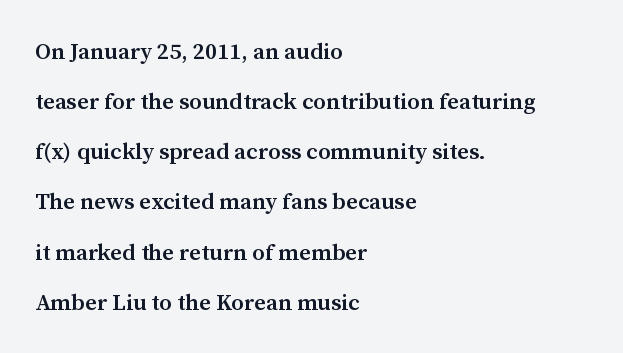
The image shows 23 px text type, upright; set left-aligned, loose line spacing (2.18x), normal letter spacing, not underlined.
